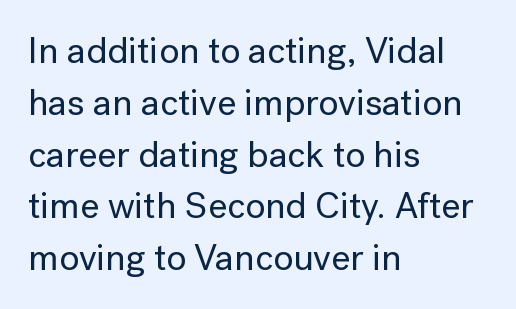
{"serif": "no", "italic": "no", "width": "normal", "stroke_contrast": "low", "x_height": "medium", "monospaced": "no", "underline": "no", "align": "left", "line_spacing": "normal", "line_spacing_ratio": 1.4, "letter_spacing": "normal", "letter_spacing_em": 0.0, "glyph_px": 37}
